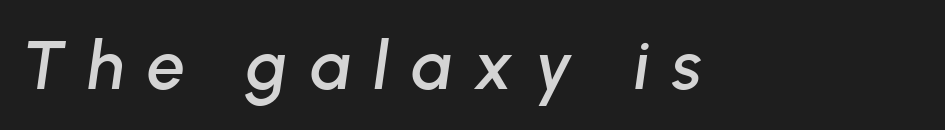
The image shows 68 px text type, italic (leaning right); set unusually wide letter spacing (+0.33 em), not underlined; low stroke contrast and a medium x-height.
